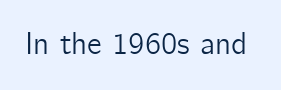
The image shows 31 px sans-serif type, upright; set normal letter spacing, not underlined; low stroke contrast and a medium x-height.
